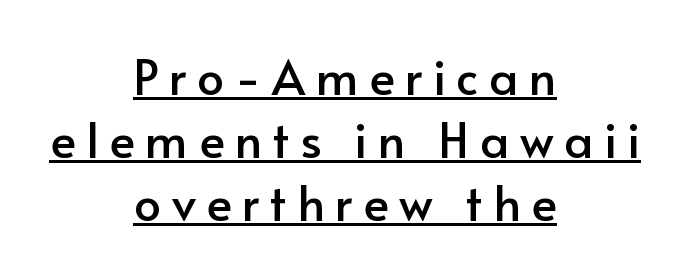
A normal amount of white space separates one row of letters from the next. Check where the strokes stop: nothing finishes them off — pure sans. The typesetter chose a symmetrical, centered arrangement here. You can tell it's not italic because the verticals are truly vertical. Short note: letters widely spaced. The sample's only ornament is a line tracing under the words.
